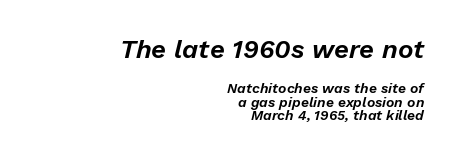
{"italic": "yes", "lean": "right", "slant_degrees": 13, "underline": "no", "align": "right", "line_spacing": "tight", "line_spacing_ratio": 0.97, "letter_spacing": "normal", "letter_spacing_em": 0.0, "larger_block": "first", "size_ratio": 1.86, "glyph_px": 26}
